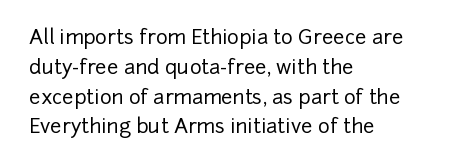
{"italic": "no", "underline": "no", "align": "left", "line_spacing": "normal", "line_spacing_ratio": 1.49, "letter_spacing": "normal", "letter_spacing_em": 0.0, "glyph_px": 20}
